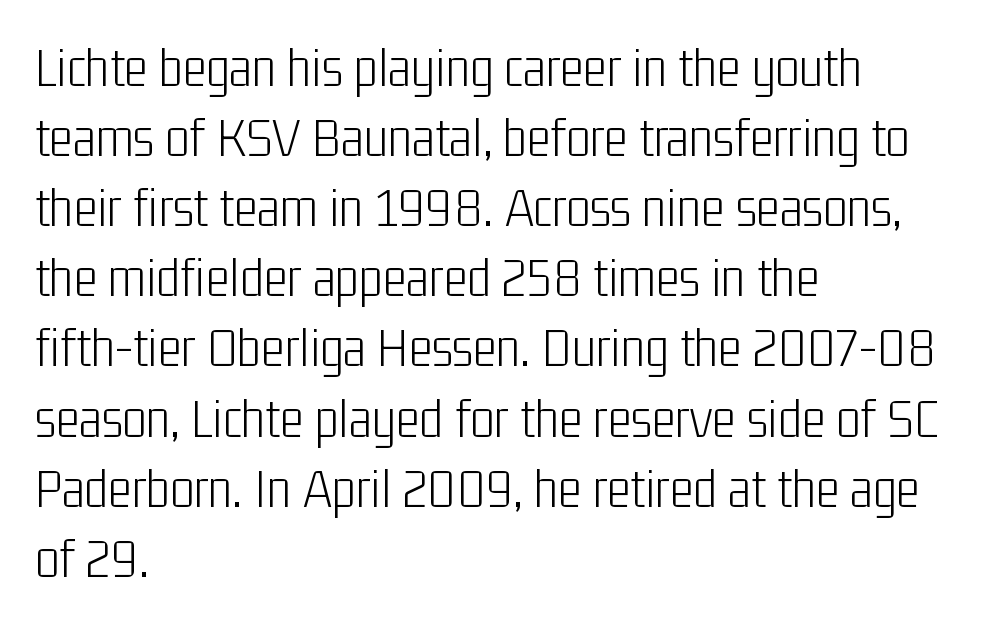
Nobody drew a line under any word here. Ascenders rise straight up at ninety degrees. Line beginnings align vertically; line endings do not. Observe the absence of serifs on each vertical stroke in this sample. You could not count columns in this text — the font is proportionally spaced. Tracking value appears to be zero — textbook default spacing.
